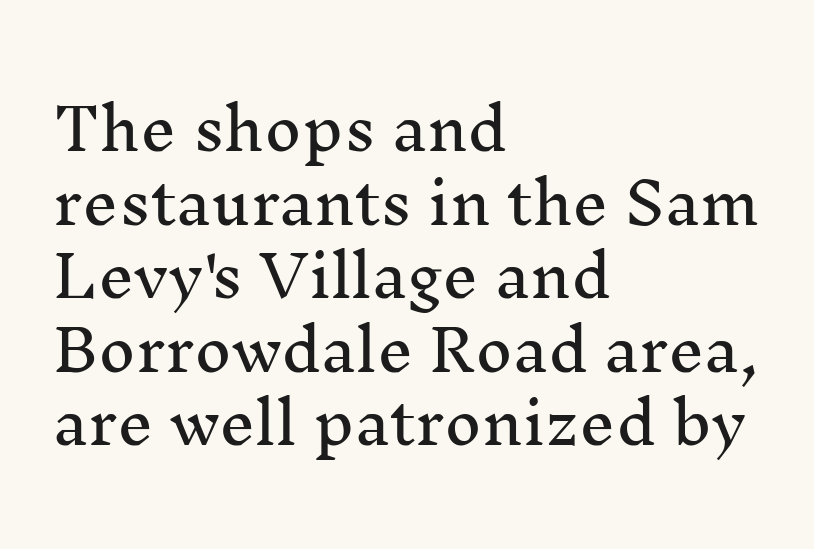
{"serif": "yes", "italic": "no", "width": "normal", "stroke_contrast": "medium", "x_height": "medium", "monospaced": "no", "underline": "no", "align": "left", "line_spacing": "normal", "line_spacing_ratio": 1.29, "letter_spacing": "normal", "letter_spacing_em": 0.0, "glyph_px": 57}
